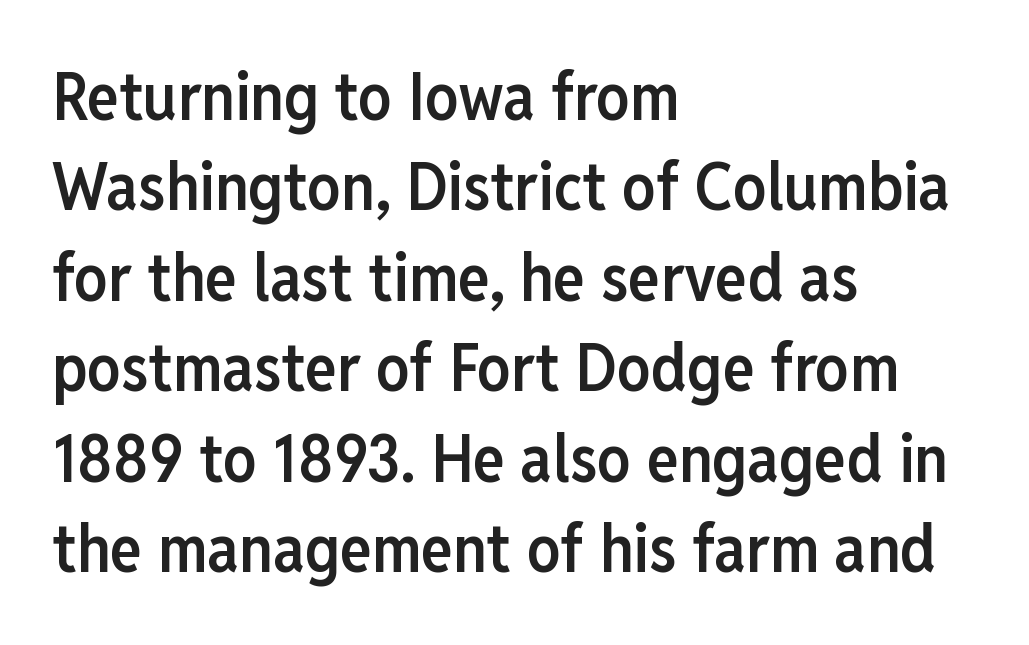
This is moderately heavy type, rendered in semibold. Compared with typical body copy, the letter spacing here is the same. Casual observation: everything's shoved over to the left. The foot of each line stays bare and open. You could not count columns in this text — the font is proportionally spaced. Leading matches the norm, producing a regular column.
